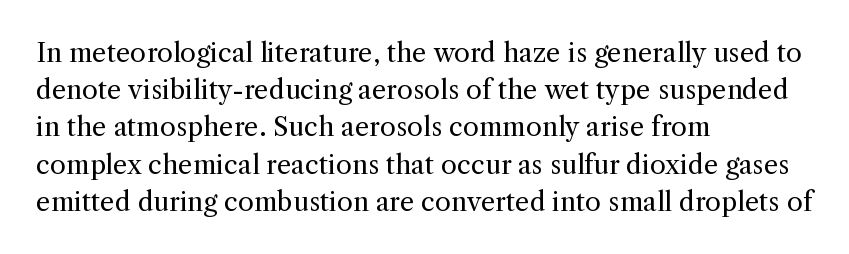
The rendering anchors every line to the left-hand side. A clean baseline with only descenders dipping below it. No chunkiness to these letters — they're not bold. Leading matches the norm, producing a regular column. Ascenders rise straight up at ninety degrees. Nobody touched the tracking dial on this one.
